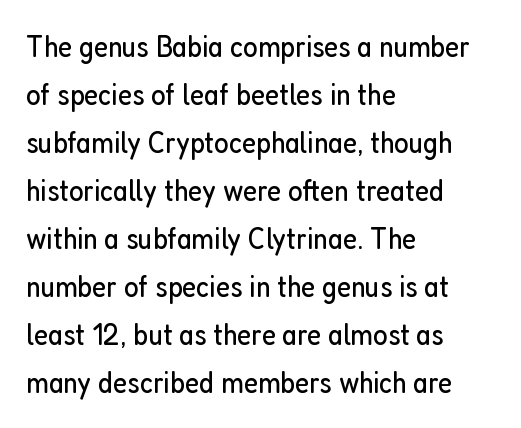
The image shows 31 px regular-weight, condensed sans-serif type, upright; set left-aligned, normal line spacing (1.55x), normal letter spacing, not underlined; low stroke contrast and a medium x-height.
